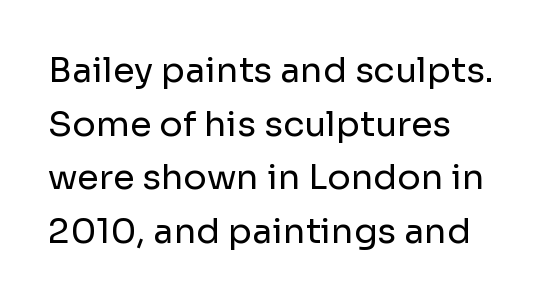
No chunkiness to these letters — they're not bold. The space beneath each line is pristine and unruled. Horizontally, the lines are justified to the leading edge only. The letters sit at their default tracking, neither squeezed nor spread.
